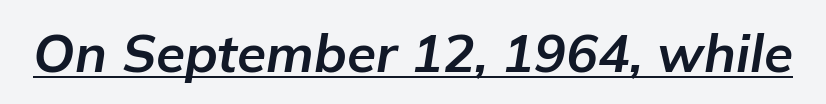
Yep, that's italic — everything's leaning. Between one letter and the next there's only the usual sliver of space. The typesetting leans heavy: a genuine bold. The face used here appears with an underline applied. The letters advance in unequal steps, a hallmark of proportional type.
